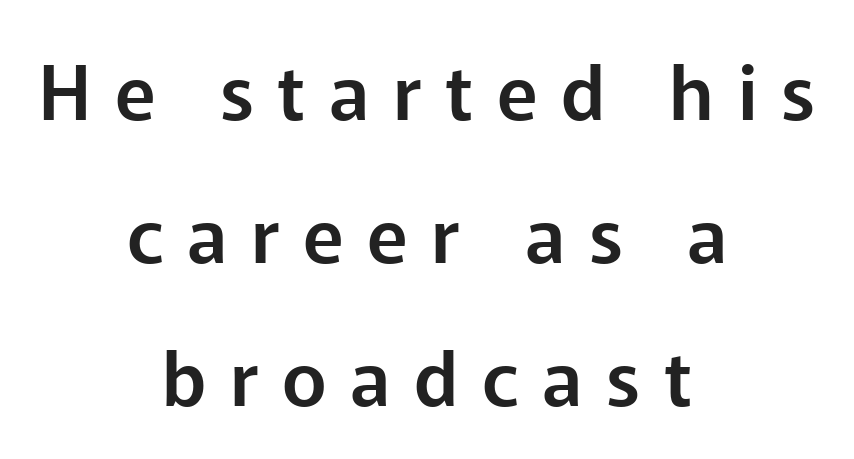
The image shows 76 px sans-serif type, upright; set centered, line spacing 1.88x, unusually wide letter spacing (+0.31 em), not underlined; low stroke contrast and a medium x-height.
